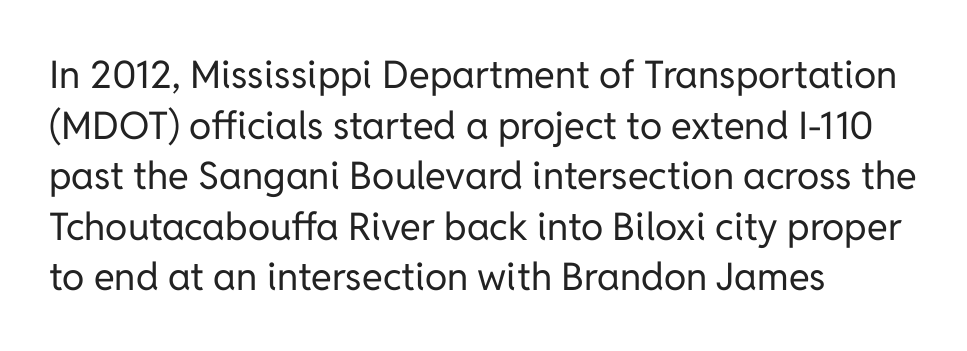
Each stroke keeps to a modest, everyday thickness or less. A student would call this left alignment; a typographer would say flush left, rag right. The words here are not underlined. Each letter keeps its own natural width here, so spacing adapts to shape.
